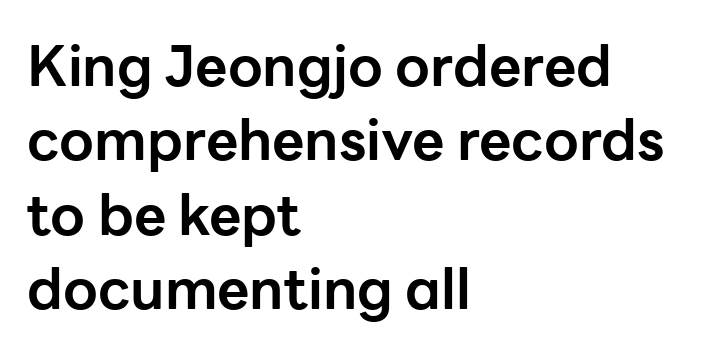
The passage shown is typed in a proportional face where columns would drift. Characters remain perfectly vertical along every line. Where is the straight margin? On the left. The glyphs have the mass of a bold cut. Line spacing here is normal.
